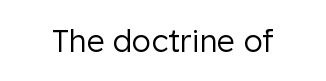
The image shows 31 px regular-weight sans-serif type, upright; set normal letter spacing, not underlined; low stroke contrast and a medium x-height.
